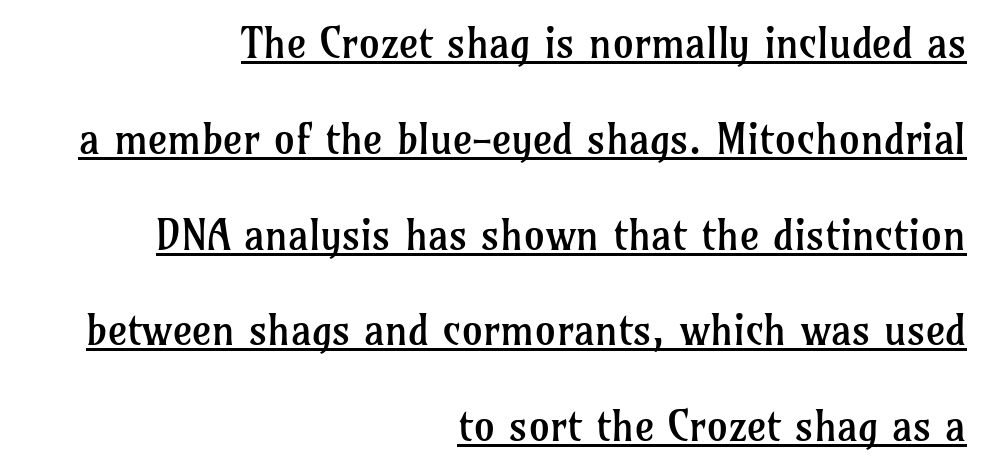
The image shows 42 px regular-weight serif type, upright; set right-aligned, loose line spacing (2.28x), normal letter spacing, underlined; low stroke contrast and a medium x-height.
